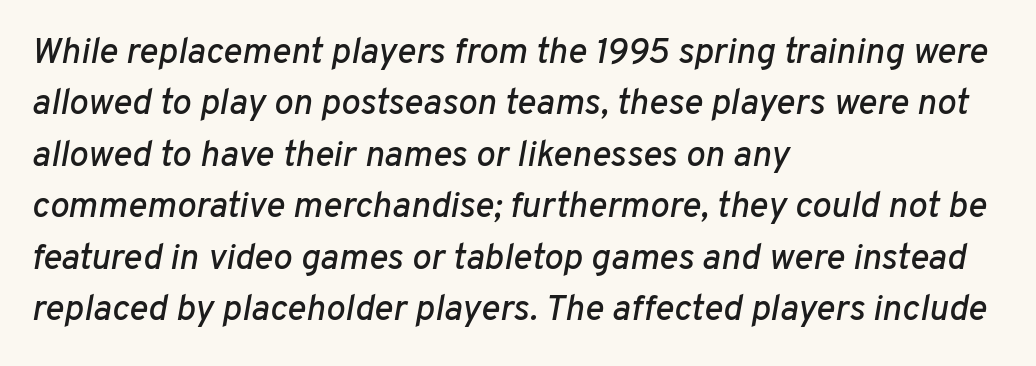
Each row of text sits above clean, open space. Observe the ordinary spacing: letters are neighbours, not strangers. The letters advance in unequal steps, a hallmark of proportional type. When letters slant like this, we call the style italic. Line beginnings align vertically; line endings do not. What's the leading like? Ordinary, nothing unusual.
